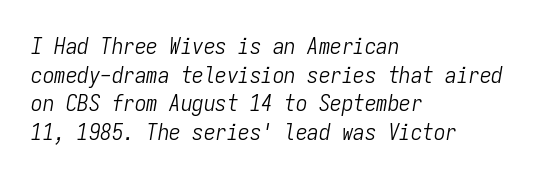
{"italic": "yes", "lean": "right", "slant_degrees": 9, "bold": "no", "underline": "no", "align": "left", "line_spacing": "normal", "line_spacing_ratio": 1.25, "letter_spacing": "normal", "letter_spacing_em": 0.0, "glyph_px": 23}
